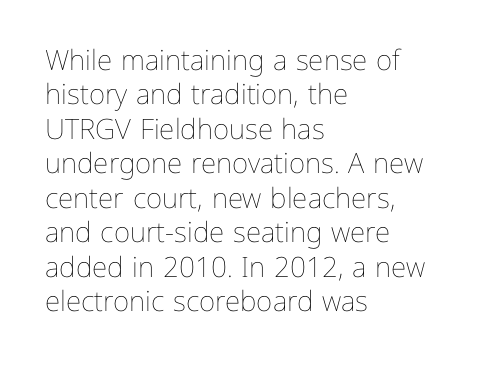
Q: Is the text bold? A: No.
Q: Is the text italic (slanted)? A: No, it is upright.
Q: Is the text underlined? A: No.
Q: How is the paragraph aligned? A: Left-aligned.
Q: Is the spacing between letters normal or unusually wide? A: Normal.
Q: Width (condensed, normal, or wide)? A: Normal.
Q: Stroke contrast? A: Low.
Q: x-height? A: Medium.
Q: Monospaced? A: No.
